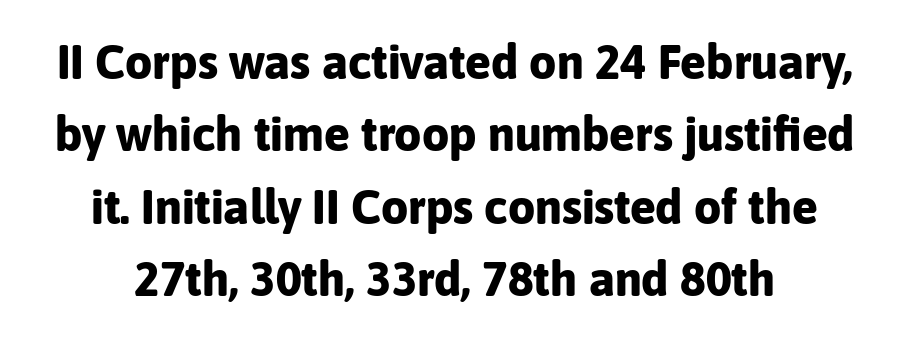
Looks like regular typesetting: each glyph gets only the width it needs. The passage shown has conventional tracking throughout. The letters stand straight up with perfectly vertical stems. The vertical gap from one line to the next is medium.
